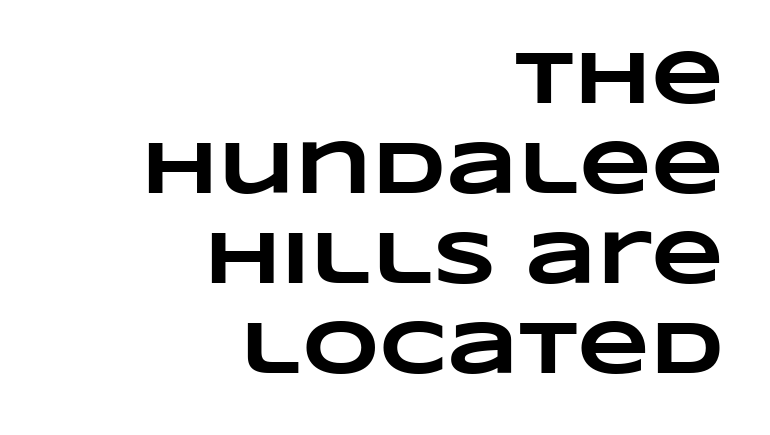
The image shows 75 px heavy, wide type; set right-aligned, line spacing 1.2x, normal letter spacing, not underlined; low stroke contrast and a large x-height.
